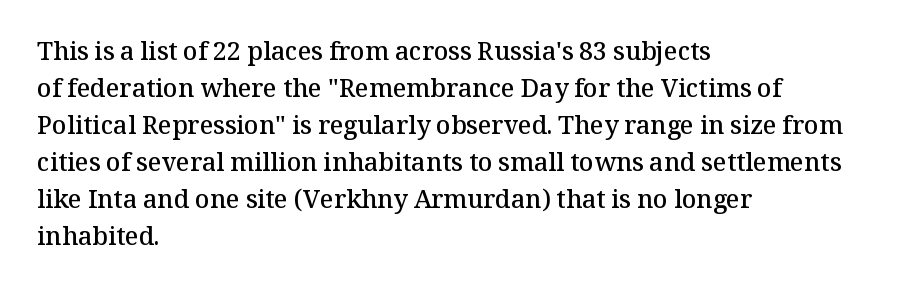
The image shows 25 px text type, upright; set left-aligned, normal line spacing (1.48x), normal letter spacing, not underlined.
